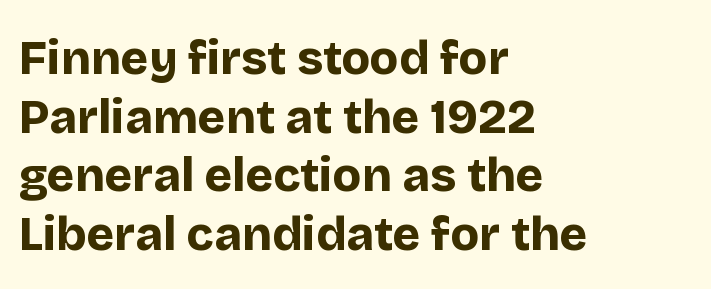
Q: Is the text bold? A: Yes.
Q: Is the text italic (slanted)? A: No, it is upright.
Q: Is the typeface a serif or a sans-serif typeface? A: Sans-serif.
Q: Is the text underlined? A: No.
Q: How is the paragraph aligned? A: Left-aligned.
Q: Is the spacing between letters normal or unusually wide? A: Normal.
Q: Is the spacing between lines tight, normal or loose? A: Normal.
Q: Width (condensed, normal, or wide)? A: Normal.
Q: Stroke contrast? A: Low.
Q: x-height? A: Large.
Q: Monospaced? A: No.
